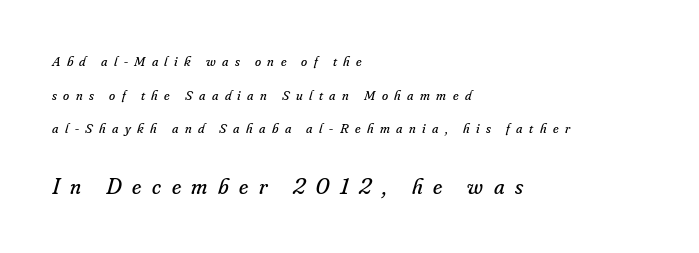
The image shows 23 px text type, italic (leaning right); set left-aligned, loose line spacing (2.4x), unusually wide letter spacing (+0.46 em), not underlined; the second (bottom) block is 1.64x larger.
